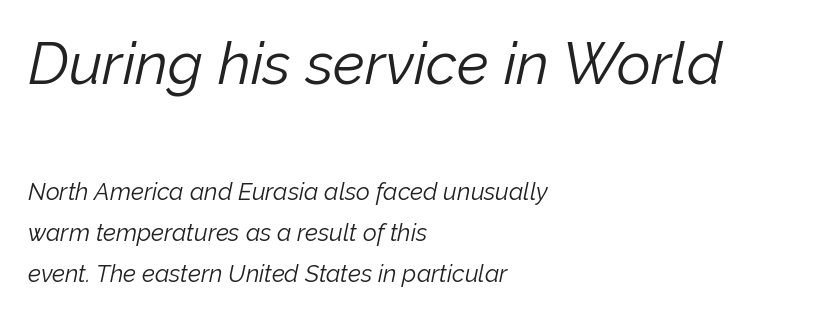
The image shows 59 px light type, italic (leaning right); set left-aligned, line spacing 1.72x, normal letter spacing, not underlined; the first (top) block is 2.46x larger; low stroke contrast and a medium x-height.
